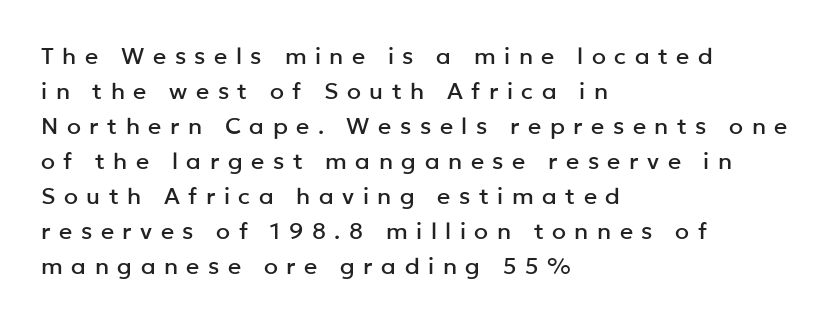
Q: Is the text italic (slanted)? A: No, it is upright.
Q: Is the text underlined? A: No.
Q: How is the paragraph aligned? A: Left-aligned.
Q: Is the spacing between letters normal or unusually wide? A: Unusually wide.
Q: Is the spacing between lines tight, normal or loose? A: Normal.
